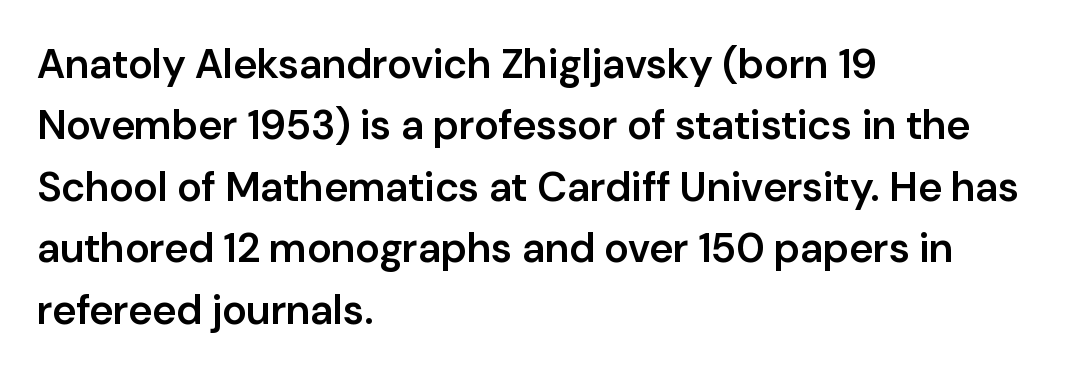
The image shows 41 px semibold sans-serif type, upright; set left-aligned, normal line spacing (1.5x), normal letter spacing, not underlined; low stroke contrast and a medium x-height.
